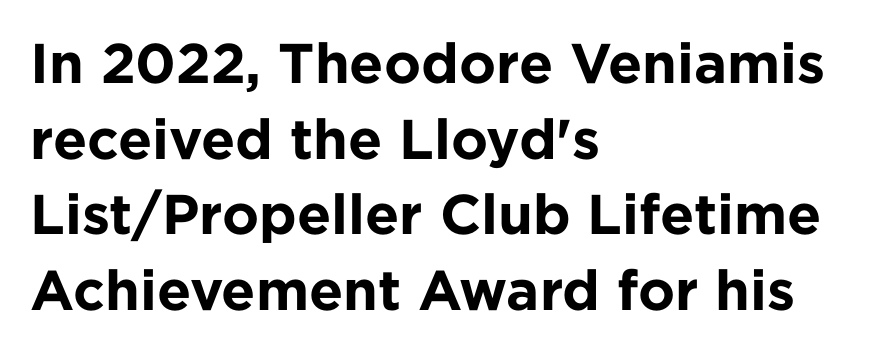
Thick stems and heavy bowls — unmistakably bold. Do the characters align in a grid? No, the font is proportional. The typesetter chose a ragged-right arrangement here. The passage shown is not underscored anywhere. There is no visible air inserted between adjacent glyphs. The passage shown is typeset with a sans-serif family.
